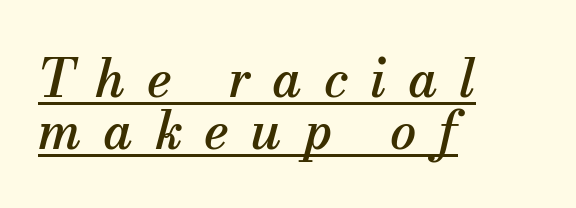
These lines stack with their left ends in a neat column. The rendering applies a slant to the glyphs. These lines have a slow, spaced-out rhythm from letter to letter. Is this a fixed-width face? No — the glyphs have proportional, varying widths. Horizontal bands of white between lines are thin slivers. What decoration does the sample have? An underline.
